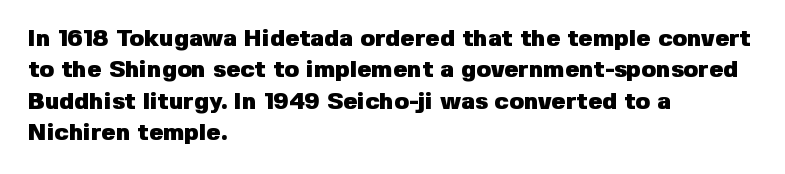
Q: Is the text bold? A: Yes.
Q: Is the text italic (slanted)? A: No, it is upright.
Q: Is the text underlined? A: No.
Q: How is the paragraph aligned? A: Left-aligned.
Q: Is the spacing between letters normal or unusually wide? A: Normal.
Q: Is the spacing between lines tight, normal or loose? A: Normal.
